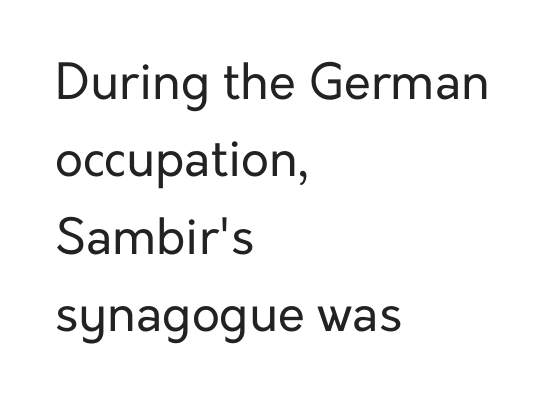
{"serif": "no", "italic": "no", "bold": "no", "weight": "regular", "width": "normal", "stroke_contrast": "low", "x_height": "medium", "monospaced": "no", "underline": "no", "align": "left", "line_spacing": "normal", "line_spacing_ratio": 1.58, "letter_spacing": "normal", "letter_spacing_em": 0.0, "glyph_px": 49}
